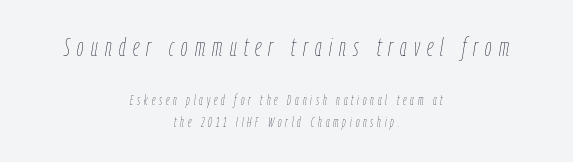
The image shows 26 px text type, italic (leaning right); set centered, normal line spacing (1.56x), unusually wide letter spacing (+0.28 em), not underlined; the first (top) block is 1.86x larger.
